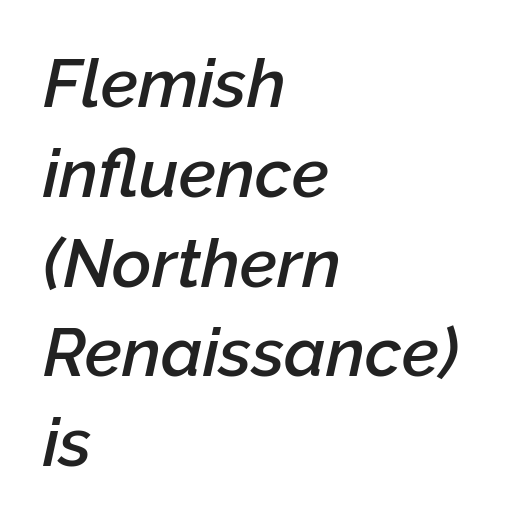
The letters sit at their default tracking, neither squeezed nor spread. A bare baseline throughout the passage. Does the copy run flush right? No — it runs flush left. The typography opts for an oblique posture over an upright one. The rendering uses a moderate line-height, typical for paragraphs. You could not count columns in this text — the font is proportionally spaced.
